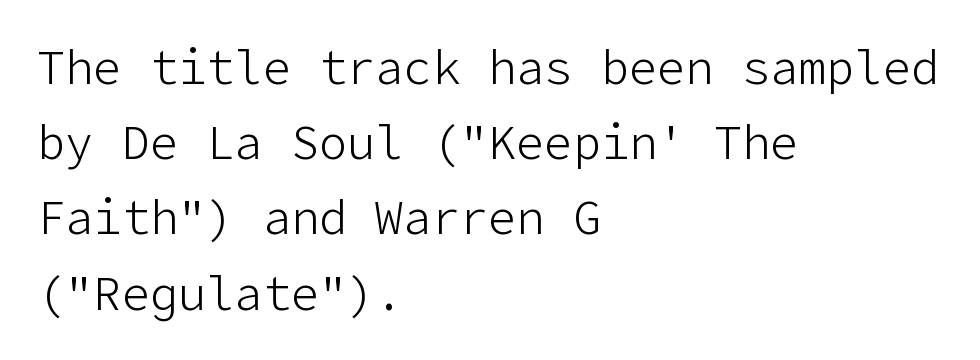
Q: Is the text bold? A: No.
Q: Is the text italic (slanted)? A: No, it is upright.
Q: Is the typeface a serif or a sans-serif typeface? A: Sans-serif.
Q: Is the text underlined? A: No.
Q: How is the paragraph aligned? A: Left-aligned.
Q: Is the spacing between letters normal or unusually wide? A: Normal.
Q: Is the spacing between lines tight, normal or loose? A: Normal.
Q: Width (condensed, normal, or wide)? A: Normal.
Q: Stroke contrast? A: Low.
Q: x-height? A: Medium.
